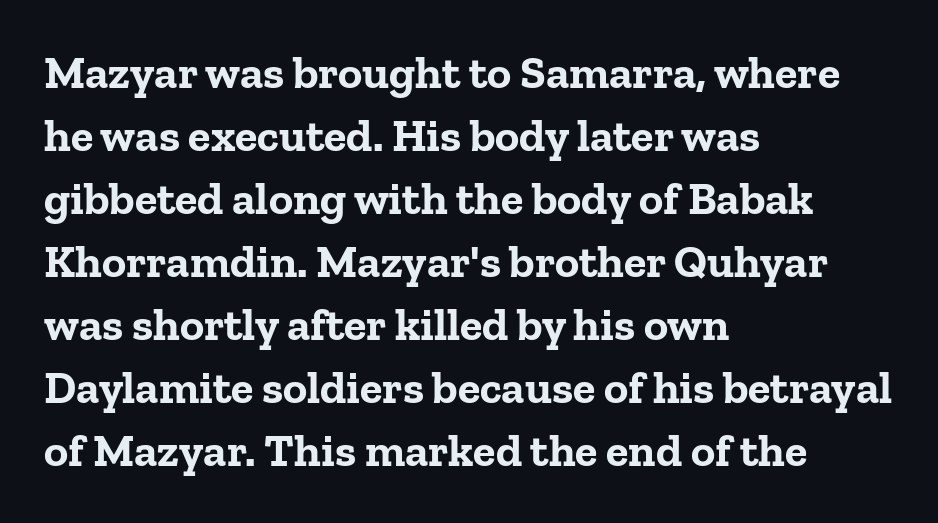
Unlike a clean sans, this face finishes its strokes with serifs. The axis of the letterforms is exactly vertical. These lines stack with their left ends in a neat column. Proportional: the letters do not fall into vertical columns. Spacing between characters is what you'd get straight out of the box.
